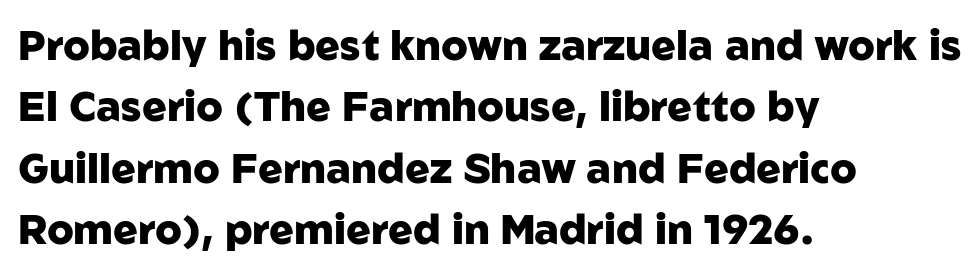
The image shows 41 px heavy sans-serif type, upright; set left-aligned, normal line spacing (1.5x), normal letter spacing, not underlined; low stroke contrast and a medium x-height.
